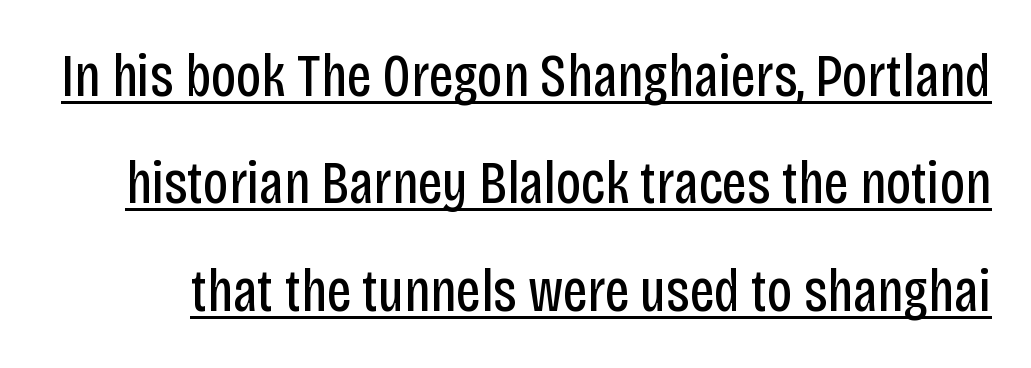
Q: Is the text bold? A: No.
Q: Is the text italic (slanted)? A: No, it is upright.
Q: Is the typeface a serif or a sans-serif typeface? A: Sans-serif.
Q: Is the text underlined? A: Yes.
Q: Is the spacing between letters normal or unusually wide? A: Normal.
Q: Width (condensed, normal, or wide)? A: Condensed.
Q: Stroke contrast? A: Low.
Q: x-height? A: Large.
Q: Monospaced? A: No.
